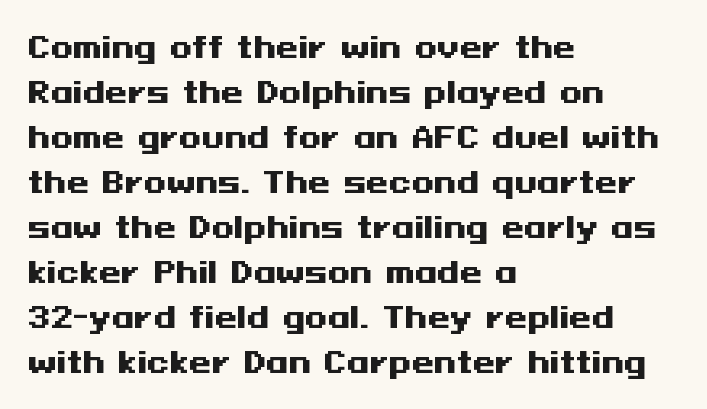
{"serif": "no", "italic": "no", "bold": "yes", "weight": "heavy", "width": "wide", "stroke_contrast": "medium", "x_height": "medium", "underline": "no", "align": "left", "line_spacing": "normal", "line_spacing_ratio": 1.55, "letter_spacing": "normal", "letter_spacing_em": 0.0, "glyph_px": 29}
